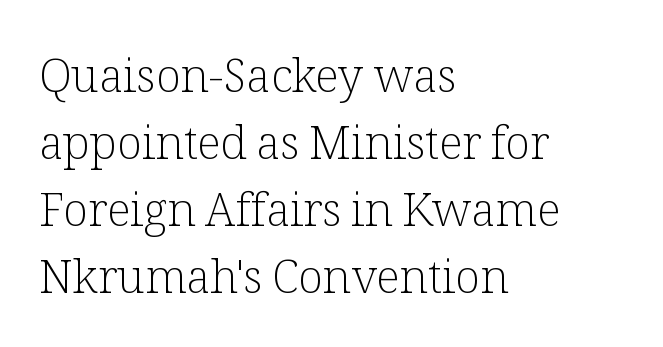
The rendering uses natural spacing where letterforms have individual widths. Underline: absent. The rendering keeps characters at their native spacing. Small tapered or slab feet sit at the stroke ends, so this counts as serif. Vertically, the passage feels balanced, rows spaced as you'd expect. No letter is thick-stroked: the sample isn't bold.
